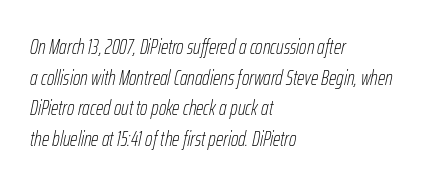
Q: Is the text bold? A: No.
Q: Is the text italic (slanted)? A: Yes, it leans right by about 12 degrees.
Q: Is the text underlined? A: No.
Q: How is the paragraph aligned? A: Left-aligned.
Q: Is the spacing between letters normal or unusually wide? A: Normal.
Q: Is the spacing between lines tight, normal or loose? A: Normal.
